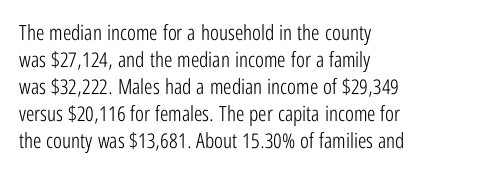
The image shows 21 px text type, upright; set left-aligned, normal line spacing (1.29x), normal letter spacing, not underlined.
